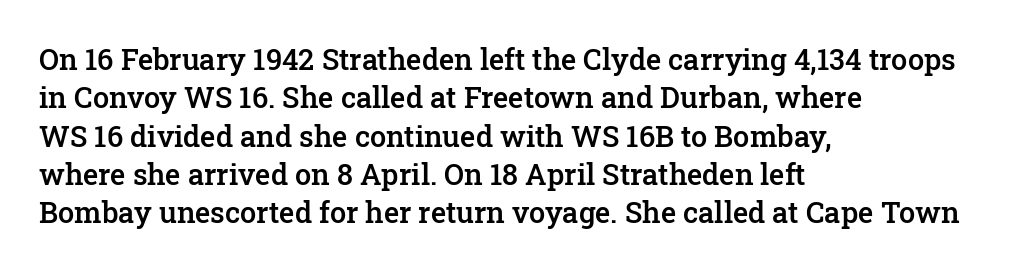
Posture: vertical. A typesetter would call this proportional, since set widths differ per character. How would I describe the line gaps? Plain and ordinary. The passage shown is not underscored anywhere. The type family on display is of the serif kind.
